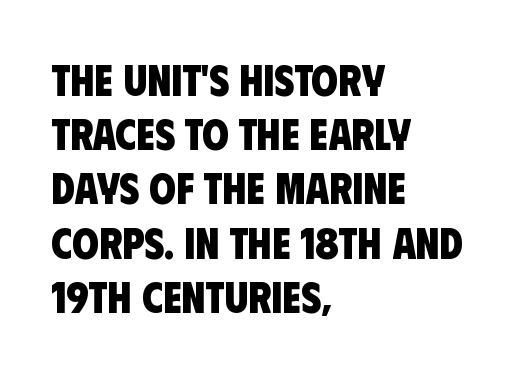
{"serif": "no", "bold": "yes", "weight": "heavy", "width": "condensed", "stroke_contrast": "low", "x_height": "large", "monospaced": "no", "underline": "no", "align": "left", "line_spacing": "normal", "line_spacing_ratio": 1.26, "letter_spacing": "normal", "letter_spacing_em": 0.0, "glyph_px": 43}
